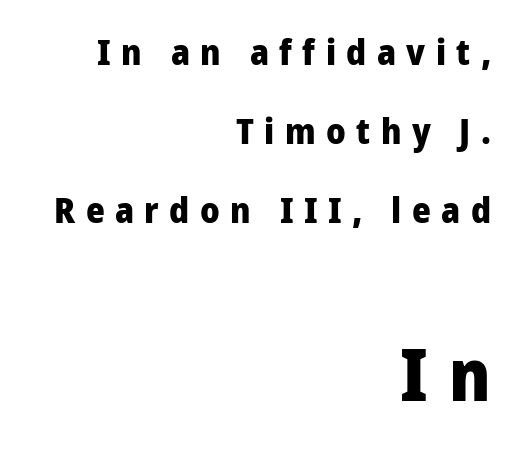
Serifs: no, the terminals of the letterforms are clean. This rendering uses right alignment, leaving the left contour irregular. Is the letter spacing exaggerated? Yes — the characters are pushed far apart. The designer gave the closing block more size than the opening block. Is this a fixed-width face? No — the glyphs have proportional, varying widths. This is the regular roman posture of the typeface.
